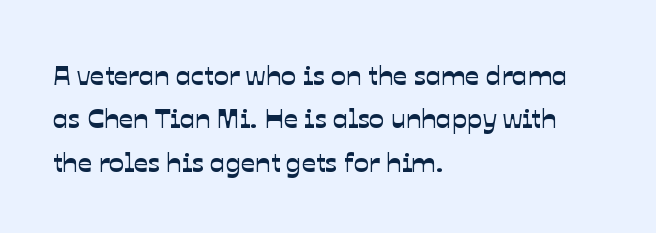
Q: Is the typeface a serif or a sans-serif typeface? A: Sans-serif.
Q: Is the text underlined? A: No.
Q: How is the paragraph aligned? A: Left-aligned.
Q: Is the spacing between letters normal or unusually wide? A: Normal.
Q: Is the spacing between lines tight, normal or loose? A: Normal.
Q: Width (condensed, normal, or wide)? A: Normal.
Q: Stroke contrast? A: Low.
Q: x-height? A: Medium.
Q: Monospaced? A: No.
